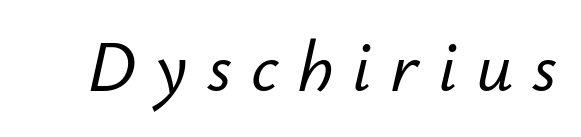
Q: Is the text italic (slanted)? A: Yes, it leans right by about 12 degrees.
Q: Is the text underlined? A: No.
Q: Is the spacing between letters normal or unusually wide? A: Unusually wide.
Q: Width (condensed, normal, or wide)? A: Normal.
Q: Stroke contrast? A: Low.
Q: x-height? A: Small.
Q: Monospaced? A: No.
